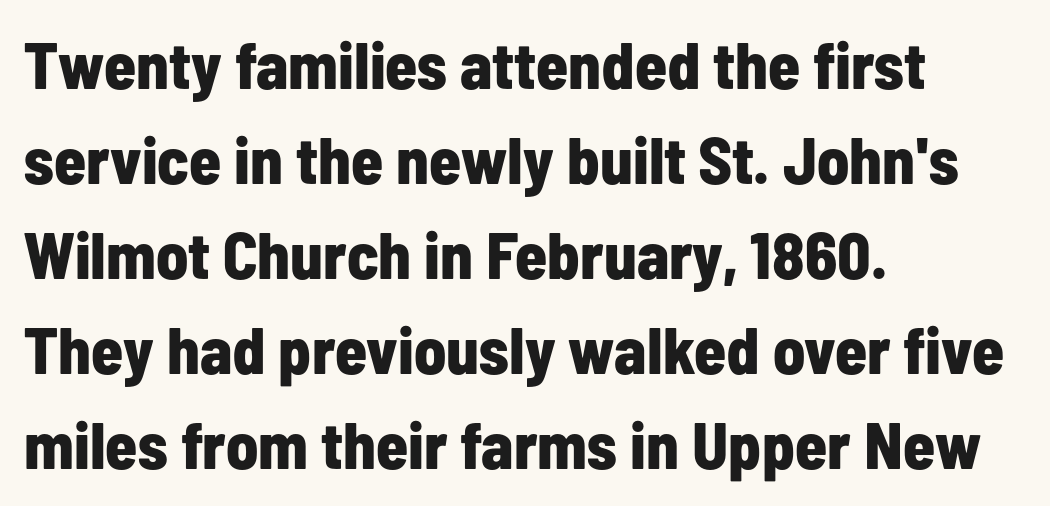
{"serif": "no", "italic": "no", "bold": "yes", "weight": "bold", "width": "condensed", "stroke_contrast": "low", "x_height": "medium", "monospaced": "no", "underline": "no", "align": "left", "line_spacing": "normal", "line_spacing_ratio": 1.46, "letter_spacing": "normal", "letter_spacing_em": 0.0, "glyph_px": 65}
